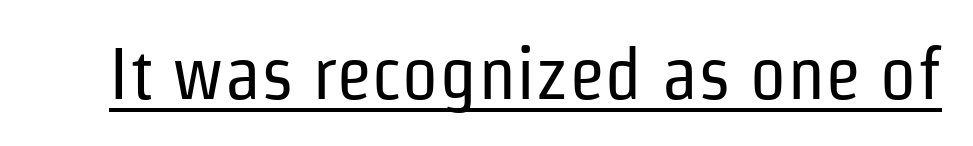
Underlining? Definitely there. Do the characters align in a grid? No, the font is proportional. Heaviness? Minimal to ordinary, like unemphasized prose. Does extra space separate the letters? No, they use regular spacing. Posture: vertical. Look at the bottom of the vertical strokes: they stop flat, with no serifs.
